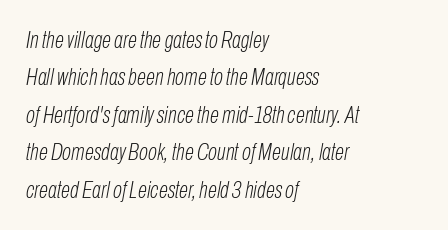
{"italic": "yes", "lean": "right", "slant_degrees": 10, "bold": "no", "underline": "no", "align": "left", "line_spacing": "normal", "line_spacing_ratio": 1.56, "letter_spacing": "normal", "letter_spacing_em": 0.0, "glyph_px": 24}
